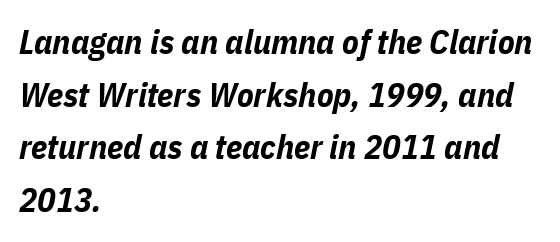
{"italic": "yes", "lean": "right", "slant_degrees": 11, "bold": "yes", "weight": "bold", "width": "condensed", "stroke_contrast": "low", "x_height": "medium", "monospaced": "no", "underline": "no", "align": "left", "line_spacing": "normal", "line_spacing_ratio": 1.55, "letter_spacing": "normal", "letter_spacing_em": 0.0, "glyph_px": 34}
